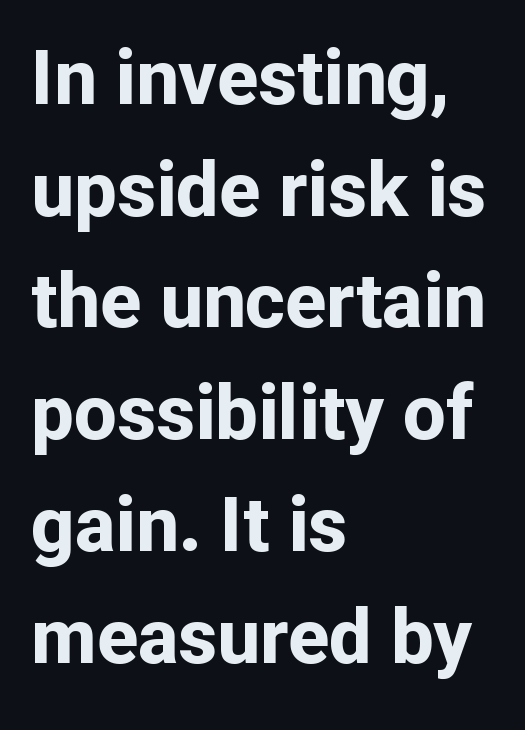
The image shows 76 px bold sans-serif type, upright; set left-aligned, normal line spacing (1.47x), normal letter spacing, not underlined; low stroke contrast and a medium x-height.
